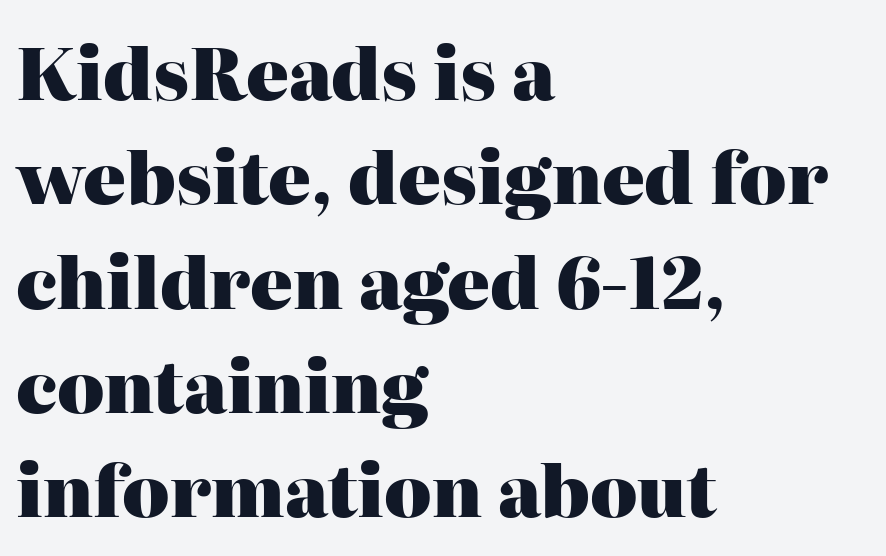
Is the block centered? No — it sits flush against the left margin. Note: serifs present on the glyphs. This block has exactly the height ordinary leading produces. What weight is shown? A full bold with thick strokes.
